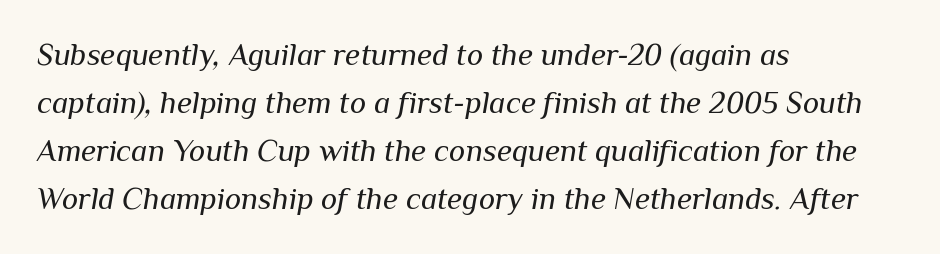
Stroke thickness stays within the range of a standard reading face or lighter. These lines are set flush left with a ragged right edge. Beneath every word, the page is bare. Does the leading feel generous? No, just average. Characters are canted at an angle relative to the baseline's perpendicular. You could not count columns in this text — the font is proportionally spaced.
